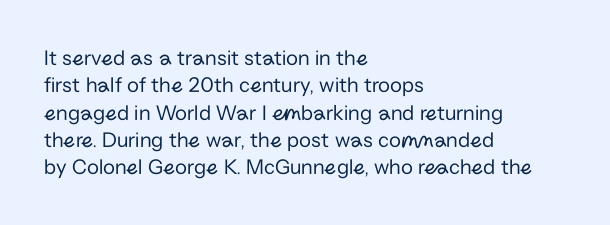
Q: Is the text bold? A: No.
Q: Is the text italic (slanted)? A: No, it is upright.
Q: Is the text underlined? A: No.
Q: How is the paragraph aligned? A: Left-aligned.
Q: Is the spacing between letters normal or unusually wide? A: Normal.
